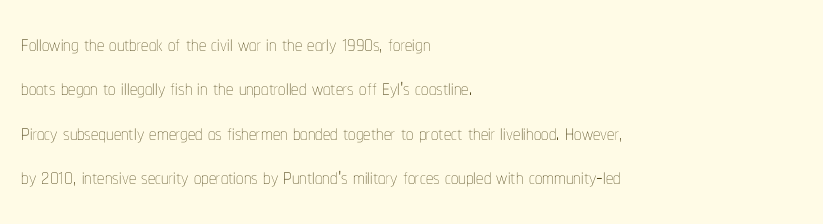
Q: Is the text bold? A: No.
Q: Is the text italic (slanted)? A: No, it is upright.
Q: Is the text underlined? A: No.
Q: How is the paragraph aligned? A: Left-aligned.
Q: Is the spacing between letters normal or unusually wide? A: Normal.
Q: Is the spacing between lines tight, normal or loose? A: Normal.
Q: Width (condensed, normal, or wide)? A: Condensed.
Q: Stroke contrast? A: Low.
Q: x-height? A: Medium.
Q: Monospaced? A: No.
